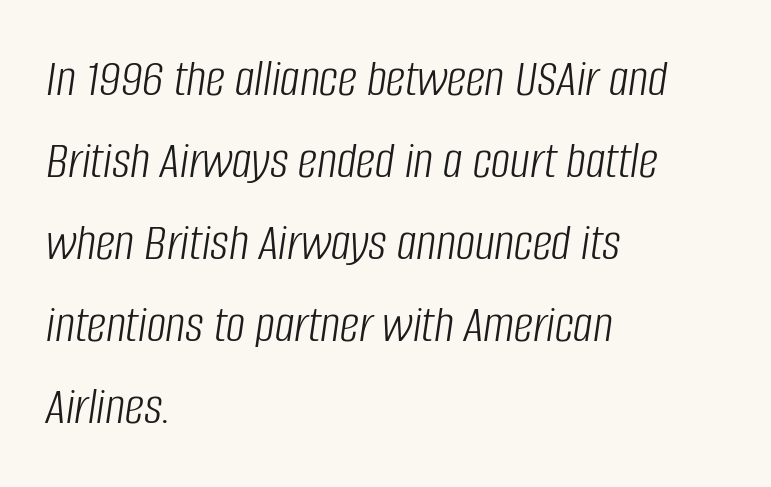
Q: Is the text bold? A: No.
Q: Is the text italic (slanted)? A: Yes, it leans right by about 8 degrees.
Q: Is the text underlined? A: No.
Q: How is the paragraph aligned? A: Left-aligned.
Q: Is the spacing between letters normal or unusually wide? A: Normal.
Q: Is the spacing between lines tight, normal or loose? A: Normal.
Q: Width (condensed, normal, or wide)? A: Condensed.
Q: Stroke contrast? A: Low.
Q: x-height? A: Large.
Q: Monospaced? A: No.
